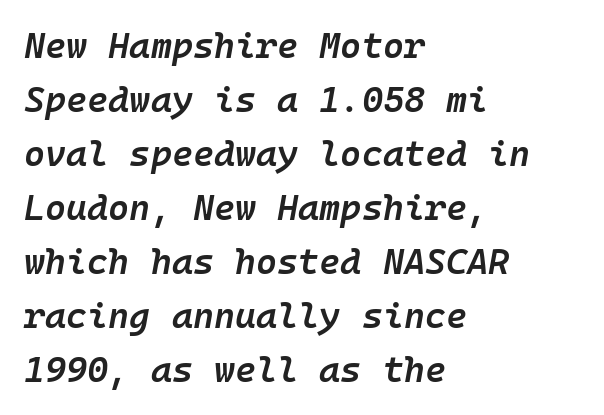
{"italic": "yes", "lean": "right", "slant_degrees": 10, "bold": "semi", "weight": "semibold", "width": "normal", "stroke_contrast": "low", "x_height": "medium", "monospaced": "yes", "underline": "no", "align": "left", "line_spacing": "normal", "line_spacing_ratio": 1.5, "letter_spacing": "normal", "letter_spacing_em": 0.0, "glyph_px": 36}
